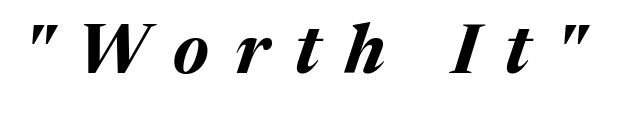
How heavy is the stroke? Heavy — this is a bold. A typesetter would call this heavily tracked-out type. Character widths vary here, with narrow letters taking less room than wide ones. Beneath every word, the page is bare.
